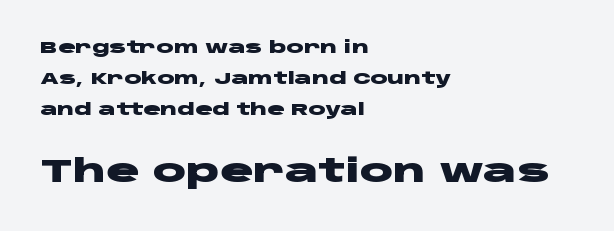
{"serif": "no", "italic": "no", "bold": "yes", "weight": "heavy", "width": "wide", "stroke_contrast": "low", "x_height": "large", "monospaced": "no", "underline": "no", "align": "left", "line_spacing": "loose", "line_spacing_ratio": 1.93, "letter_spacing": "normal", "letter_spacing_em": 0.0, "larger_block": "second", "size_ratio": 1.94, "glyph_px": 31}
